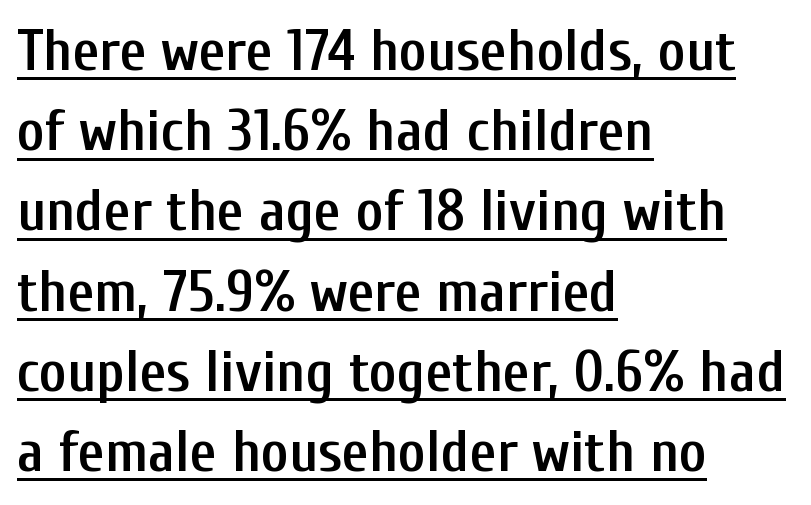
Interline gaps are of average width in this sample. Inter-character spacing is left at the font's built-in metrics. The passage shown is typed in a proportional face where columns would drift. Slightly chunky letters — semibold, I'd say, not full bold. This is sans-serif lettering, the kind often seen on screens and signage.
